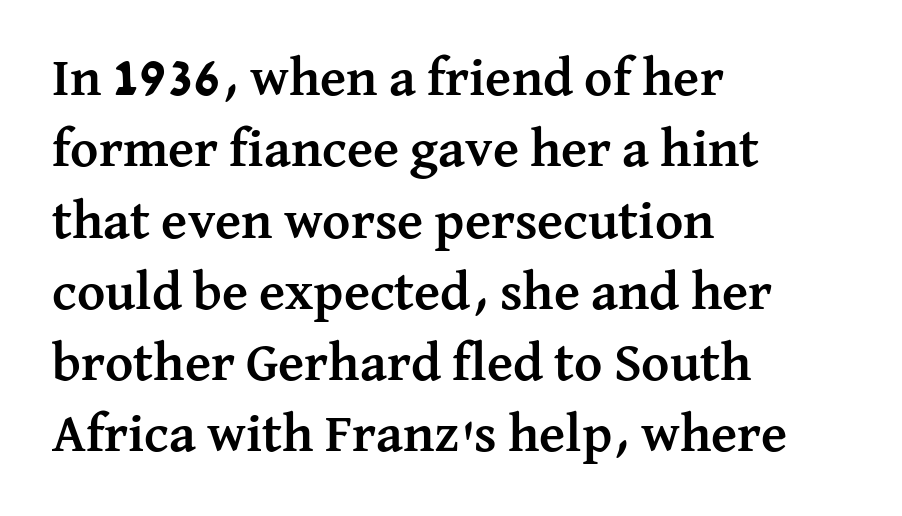
{"serif": "yes", "italic": "no", "bold": "yes", "weight": "semibold", "width": "normal", "stroke_contrast": "medium", "x_height": "medium", "monospaced": "no", "underline": "no", "align": "left", "line_spacing": "normal", "line_spacing_ratio": 1.32, "letter_spacing": "normal", "letter_spacing_em": 0.0, "glyph_px": 54}
